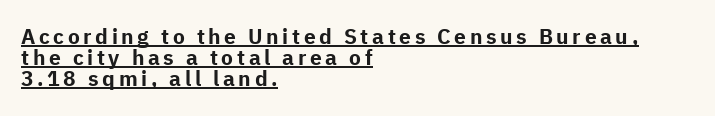
The image shows 21 px bold type, upright; set left-aligned, tight line spacing (1.0x), underlined.
